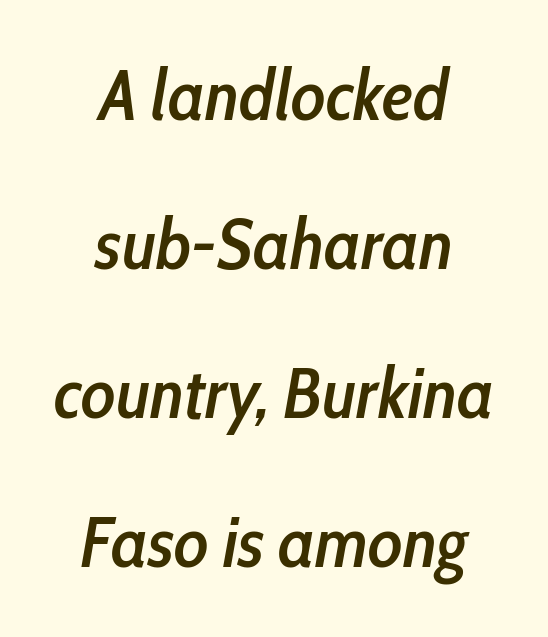
Q: Is the text bold? A: Semi-bold.
Q: Is the text italic (slanted)? A: Yes, it leans right by about 10 degrees.
Q: Is the text underlined? A: No.
Q: How is the paragraph aligned? A: Centered.
Q: Is the spacing between letters normal or unusually wide? A: Normal.
Q: Is the spacing between lines tight, normal or loose? A: Loose.
Q: Width (condensed, normal, or wide)? A: Condensed.
Q: Stroke contrast? A: Low.
Q: x-height? A: Medium.
Q: Monospaced? A: No.
